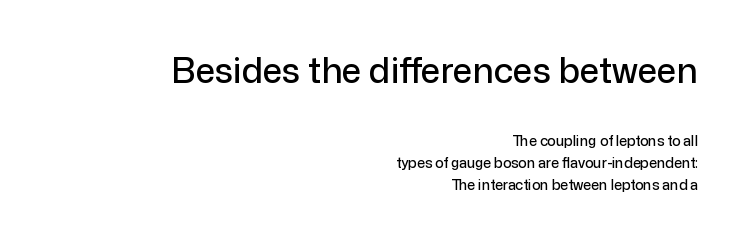
The lines sit at an ordinary, default distance from one another. Caption: multi-line text, flush right, ragged left. Rendered with straight, roman letterforms. A sans-serif font was chosen for this passage. Glyph-to-glyph distance matches everyday printed text. Whoever set this made the first block the dominant, larger element.
